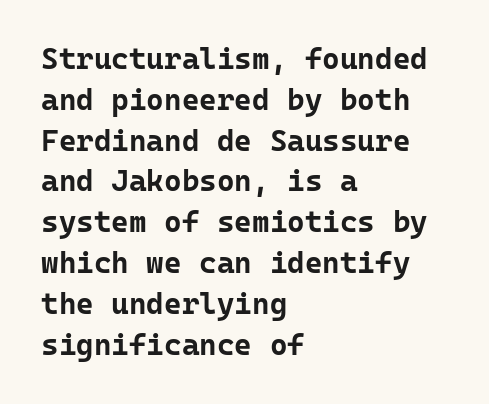
{"serif": "no", "italic": "no", "bold": "yes", "weight": "bold", "width": "normal", "stroke_contrast": "low", "x_height": "medium", "monospaced": "yes", "underline": "no", "align": "left", "line_spacing": "normal", "line_spacing_ratio": 1.36, "letter_spacing": "normal", "letter_spacing_em": 0.0, "glyph_px": 30}
